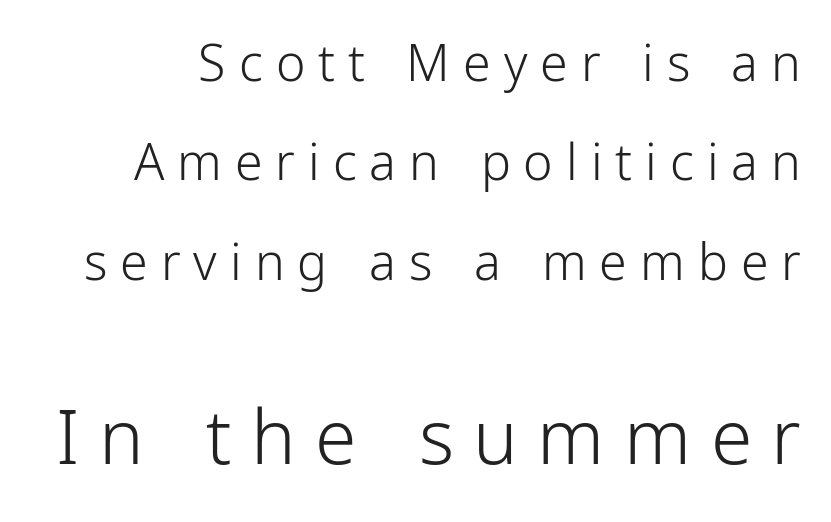
Q: Is the text bold? A: No.
Q: Is the text italic (slanted)? A: No, it is upright.
Q: Is the typeface a serif or a sans-serif typeface? A: Sans-serif.
Q: Is the text underlined? A: No.
Q: Is the spacing between letters normal or unusually wide? A: Unusually wide.
Q: Is the spacing between lines tight, normal or loose? A: Loose.
Q: Which block of text is set in a larger size, the first (top) or the second (bottom)? A: The second (bottom) one.
Q: Width (condensed, normal, or wide)? A: Condensed.
Q: Stroke contrast? A: Low.
Q: x-height? A: Medium.
Q: Monospaced? A: No.
